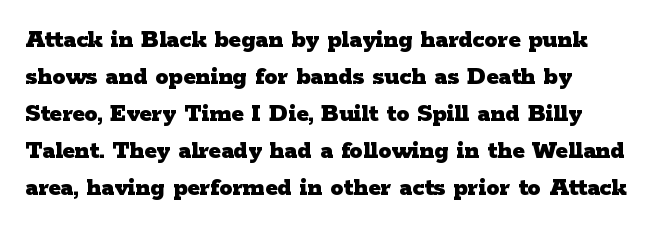
These words are printed bold, with thick strokes throughout. Between one letter and the next there's only the usual sliver of space. The letters stand straight up with perfectly vertical stems. The rendering anchors every line to the left-hand side. The leading is moderate, giving the passage an even texture.
